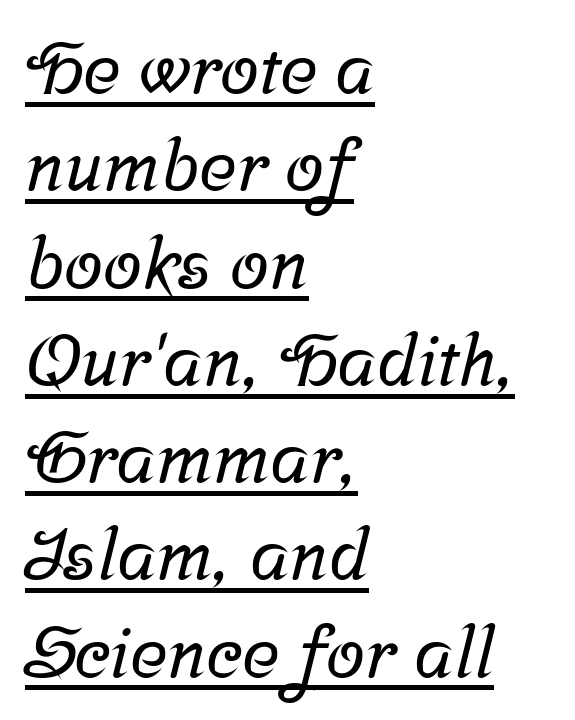
The lettering is marked with a stroke running underneath it. The rendering uses natural spacing where letterforms have individual widths. The lines sit at an ordinary, default distance from one another. The letterforms sit shoulder to shoulder at normal distance.
